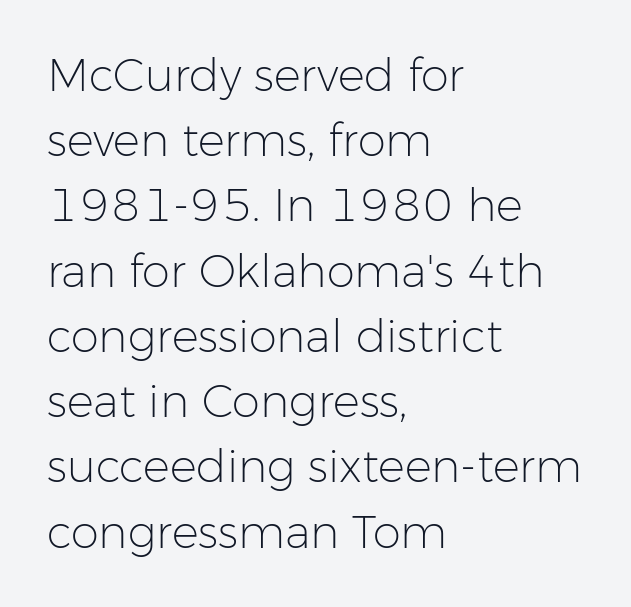
Do the characters align in a grid? No, the font is proportional. Are there feet on the stems? There aren't — it's a sans. Caption: multi-line text, flush left, ragged right. The letterforms sit at book weight or below. Does the lettering tilt? It doesn't — this is upright. A typesetter would call this leading conventional body-copy spacing.
